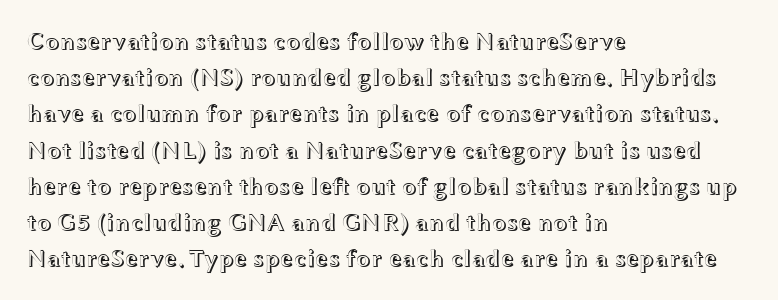
The image shows 24 px text type, upright; set left-aligned, normal line spacing (1.51x), normal letter spacing, not underlined.
